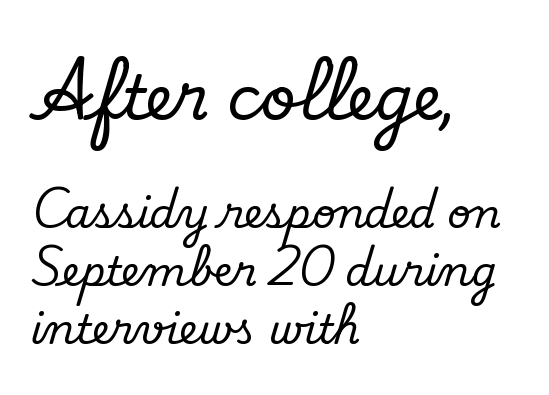
Q: Is the text italic (slanted)? A: Yes.
Q: Is the typeface a serif or a sans-serif typeface? A: Serif.
Q: Is the text underlined? A: No.
Q: How is the paragraph aligned? A: Left-aligned.
Q: Is the spacing between letters normal or unusually wide? A: Normal.
Q: Is the spacing between lines tight, normal or loose? A: Normal.
Q: Which block of text is set in a larger size, the first (top) or the second (bottom)? A: The first (top) one.
Q: Width (condensed, normal, or wide)? A: Normal.
Q: Stroke contrast? A: Low.
Q: x-height? A: Small.
Q: Monospaced? A: No.
